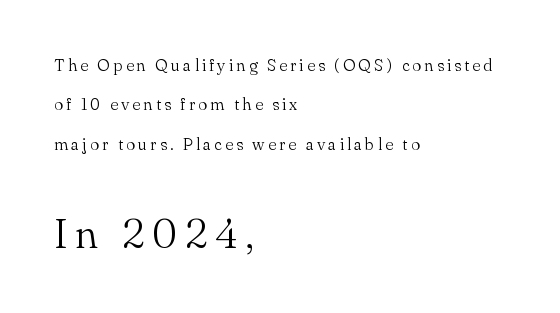
The image shows 42 px light serif type, upright; set left-aligned, loose line spacing (2.32x), not underlined; the second (bottom) block is 2.47x larger; medium stroke contrast and a small x-height.
